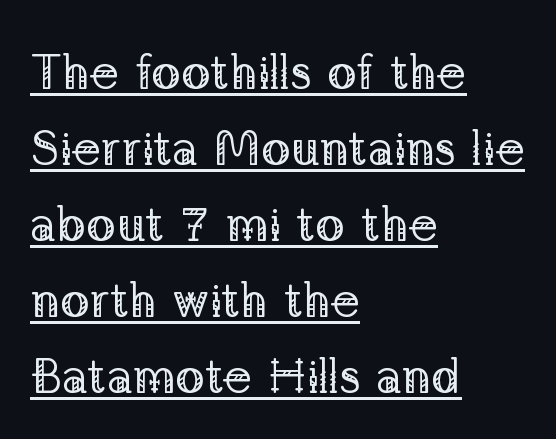
Examine the stroke ends and you'll spot serifs. This sample uses plain, unmodified letter spacing. Alignment: flush left. The designer left line spacing at the default.
